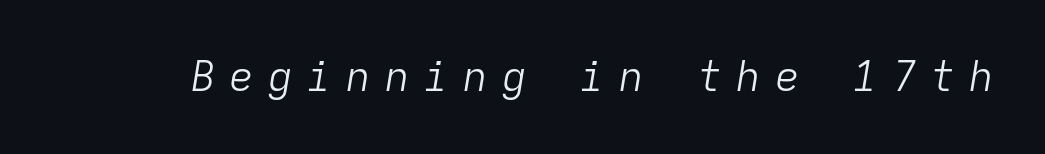
Q: Is the text bold? A: No.
Q: Is the text italic (slanted)? A: Yes, it leans right by about 9 degrees.
Q: Is the text underlined? A: No.
Q: Is the spacing between letters normal or unusually wide? A: Unusually wide.
Q: Width (condensed, normal, or wide)? A: Normal.
Q: Stroke contrast? A: Low.
Q: x-height? A: Medium.
Q: Monospaced? A: Yes.
